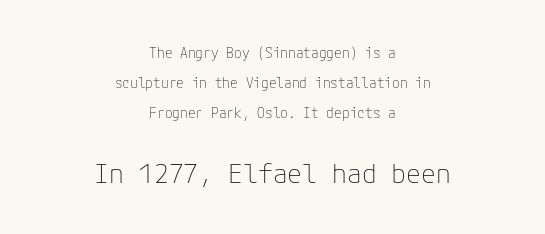
Q: Is the text bold? A: No.
Q: Is the text italic (slanted)? A: No, it is upright.
Q: Is the text underlined? A: No.
Q: How is the paragraph aligned? A: Centered.
Q: Is the spacing between letters normal or unusually wide? A: Normal.
Q: Is the spacing between lines tight, normal or loose? A: Loose.
Q: Which block of text is set in a larger size, the first (top) or the second (bottom)? A: The second (bottom) one.
